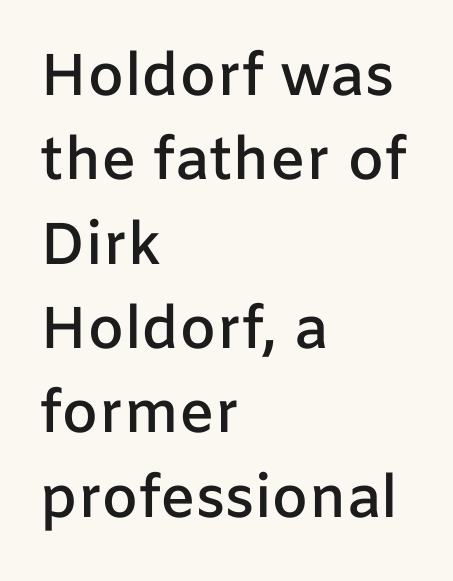
The type is set solid horizontally, with unmodified tracking. Posture: straight, roman, zero tilt. Its strokes are somewhat broadened, the hallmark of semibold type. This sample uses a sans-serif face. The rendering anchors every line to the left-hand side. The glyphs are unaccompanied by any horizontal stroke below them.
